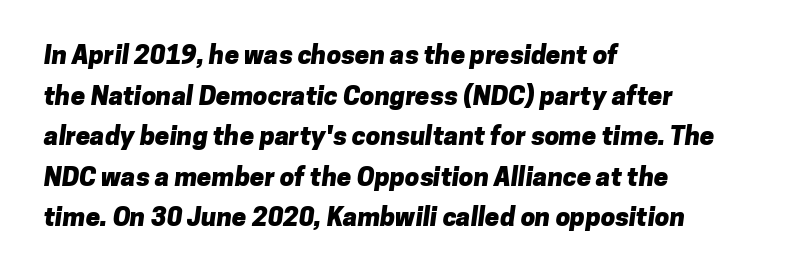
Check under the words: just untouched page. Visually the block forms a straight wall on the left and a jagged coastline on the right. The typesetting leans heavy: a genuine bold. The tracking reads as untouched default to a designer's eye. The lines sit at an ordinary, default distance from one another.
